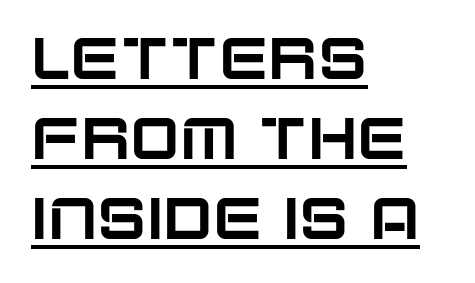
{"serif": "no", "italic": "no", "width": "normal", "stroke_contrast": "low", "x_height": "large", "monospaced": "no", "underline": "yes", "align": "left", "line_spacing": "normal", "line_spacing_ratio": 1.36, "letter_spacing": "normal", "letter_spacing_em": 0.0, "glyph_px": 59}
